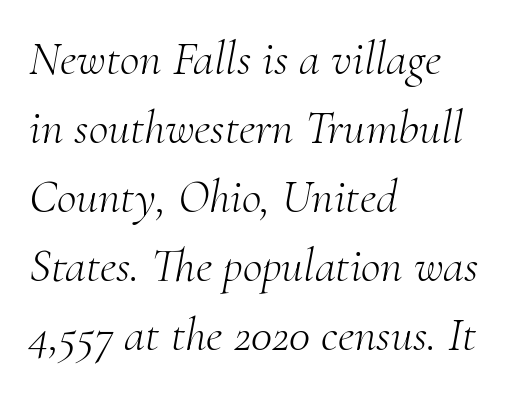
{"serif": "yes", "italic": "yes", "lean": "right", "slant_degrees": 10, "bold": "no", "weight": "light", "width": "normal", "stroke_contrast": "medium", "x_height": "small", "monospaced": "no", "underline": "no", "align": "left", "line_spacing": "normal", "line_spacing_ratio": 1.44, "letter_spacing": "normal", "letter_spacing_em": 0.0, "glyph_px": 48}
